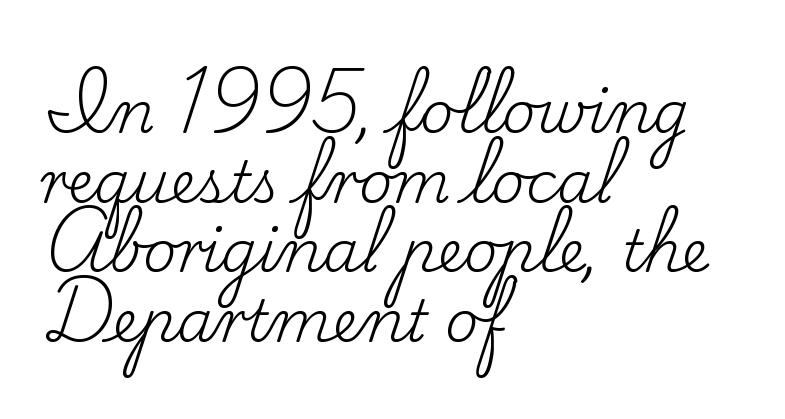
Q: Is the text bold? A: No.
Q: Is the text italic (slanted)? A: Yes.
Q: Is the typeface a serif or a sans-serif typeface? A: Serif.
Q: Is the text underlined? A: No.
Q: How is the paragraph aligned? A: Left-aligned.
Q: Is the spacing between letters normal or unusually wide? A: Normal.
Q: Width (condensed, normal, or wide)? A: Normal.
Q: Stroke contrast? A: Low.
Q: x-height? A: Small.
Q: Monospaced? A: No.
